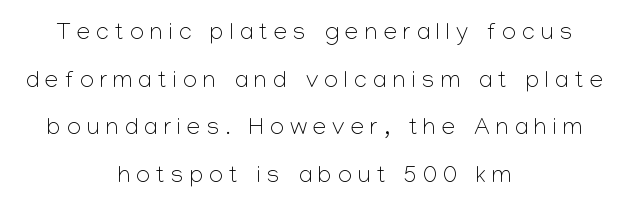
Q: Is the text bold? A: No.
Q: Is the text italic (slanted)? A: No, it is upright.
Q: Is the text underlined? A: No.
Q: How is the paragraph aligned? A: Centered.
Q: Is the spacing between letters normal or unusually wide? A: Unusually wide.
Q: Is the spacing between lines tight, normal or loose? A: Loose.
